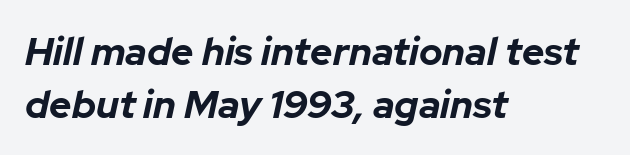
The image shows 39 px bold type, italic (leaning right); set left-aligned, normal line spacing (1.35x), normal letter spacing, not underlined; low stroke contrast and a medium x-height.
